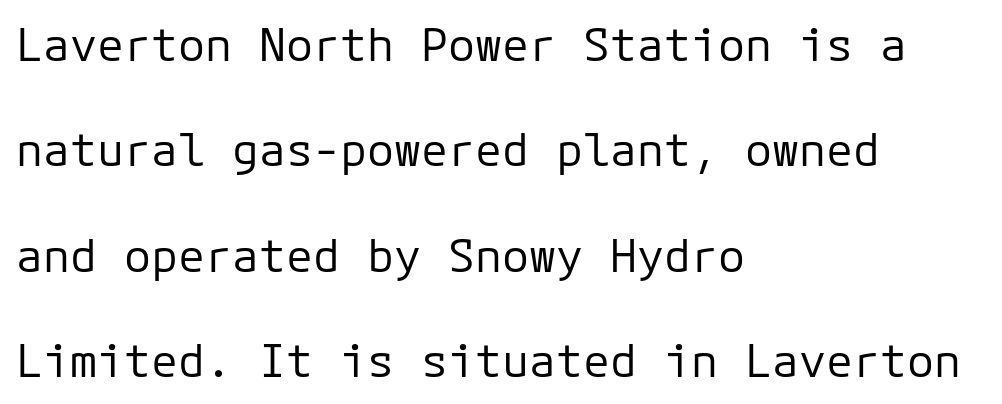
The image shows 45 px regular-weight sans-serif type, upright, monospaced; set left-aligned, loose line spacing (2.34x), normal letter spacing, not underlined; low stroke contrast and a medium x-height.
